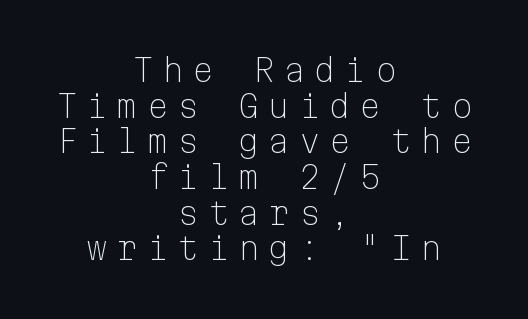
Q: Is the text bold? A: No.
Q: Is the text italic (slanted)? A: No, it is upright.
Q: Is the typeface a serif or a sans-serif typeface? A: Sans-serif.
Q: Is the text underlined? A: No.
Q: How is the paragraph aligned? A: Centered.
Q: Is the spacing between letters normal or unusually wide? A: Unusually wide.
Q: Is the spacing between lines tight, normal or loose? A: Tight.
Q: Width (condensed, normal, or wide)? A: Normal.
Q: Stroke contrast? A: Low.
Q: x-height? A: Medium.
Q: Monospaced? A: Yes.
